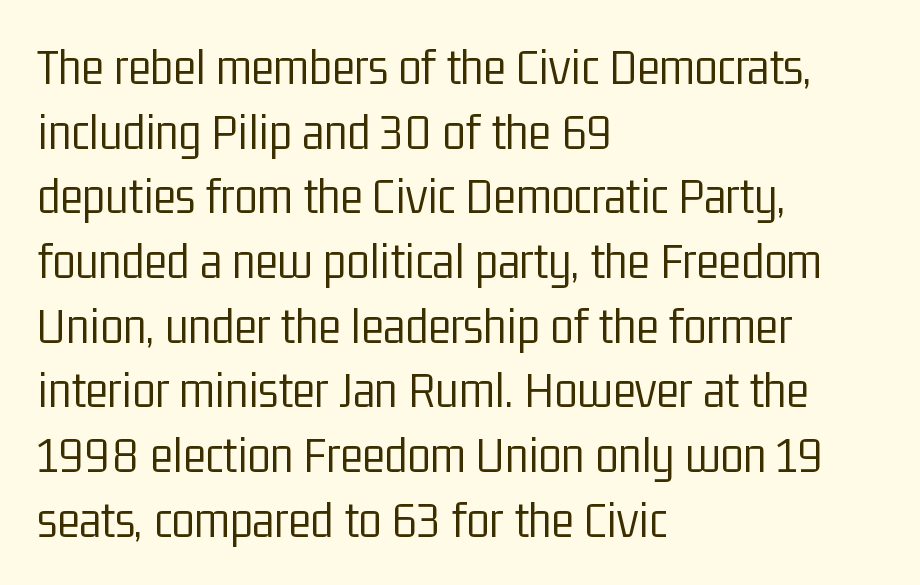
Q: Is the text bold? A: No.
Q: Is the text italic (slanted)? A: No, it is upright.
Q: Is the typeface a serif or a sans-serif typeface? A: Sans-serif.
Q: Is the text underlined? A: No.
Q: How is the paragraph aligned? A: Left-aligned.
Q: Is the spacing between letters normal or unusually wide? A: Normal.
Q: Width (condensed, normal, or wide)? A: Condensed.
Q: Stroke contrast? A: Low.
Q: x-height? A: Medium.
Q: Monospaced? A: No.
